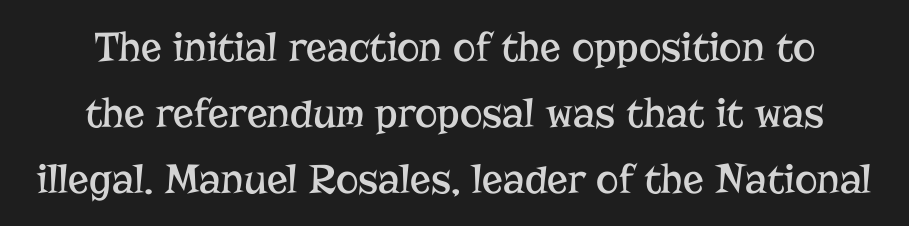
No word sits above an underline. Designer's note — italics off, roman on. The rendering keeps characters at their native spacing. These glyphs show unthickened strokes, regular width or finer.
